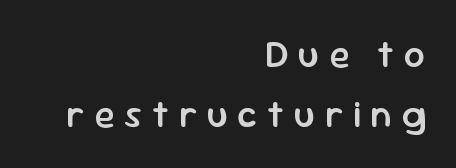
If you drew a ruler down the right edge, every line would touch it. Is the type bold? Partly — it's a semibold, heavier than regular but not fully bold. Note the varied advance widths — an 'i' is clearly narrower than an 'm'. The passage shown is not underscored anywhere.
